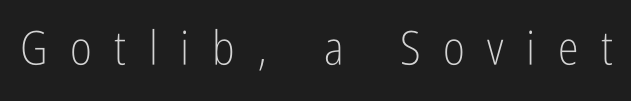
{"serif": "no", "italic": "no", "bold": "no", "weight": "light", "width": "condensed", "stroke_contrast": "low", "x_height": "medium", "monospaced": "no", "underline": "no", "letter_spacing": "wide", "letter_spacing_em": 0.48, "glyph_px": 47}
